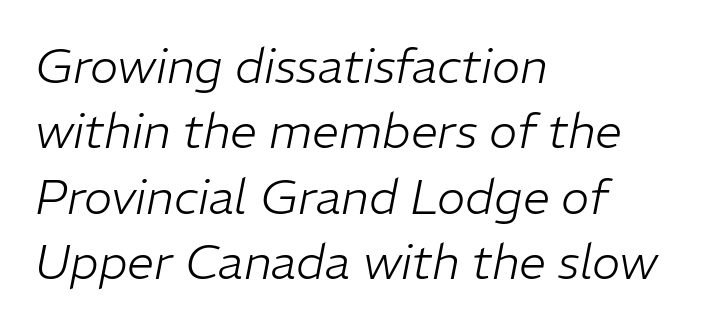
The typography opts for an oblique posture over an upright one. The string is rendered with underlining switched off. Caption: face not bold, strokes unweighted. Line spacing here is normal. If you drew a ruler down the left edge, every line would touch it. This sample has the flowing, uneven cadence of proportional lettering.
